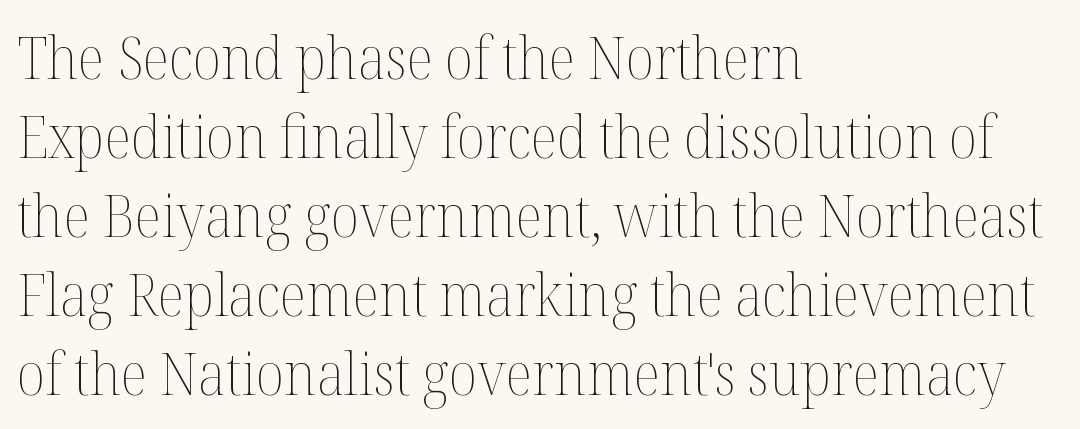
{"italic": "no", "bold": "no", "weight": "thin", "width": "normal", "stroke_contrast": "medium", "x_height": "medium", "monospaced": "no", "underline": "no", "align": "left", "line_spacing": "normal", "line_spacing_ratio": 1.36, "letter_spacing": "normal", "letter_spacing_em": 0.0, "glyph_px": 58}
